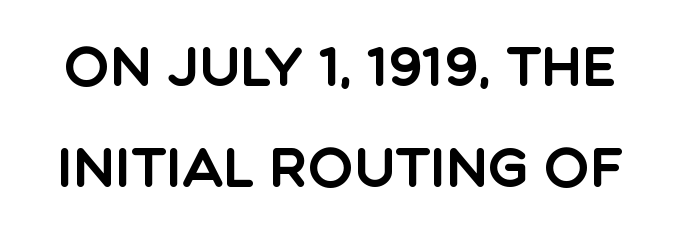
{"serif": "no", "italic": "no", "width": "normal", "x_height": "large", "monospaced": "no", "underline": "no", "line_spacing_ratio": 1.87, "letter_spacing": "normal", "letter_spacing_em": 0.0, "glyph_px": 54}
